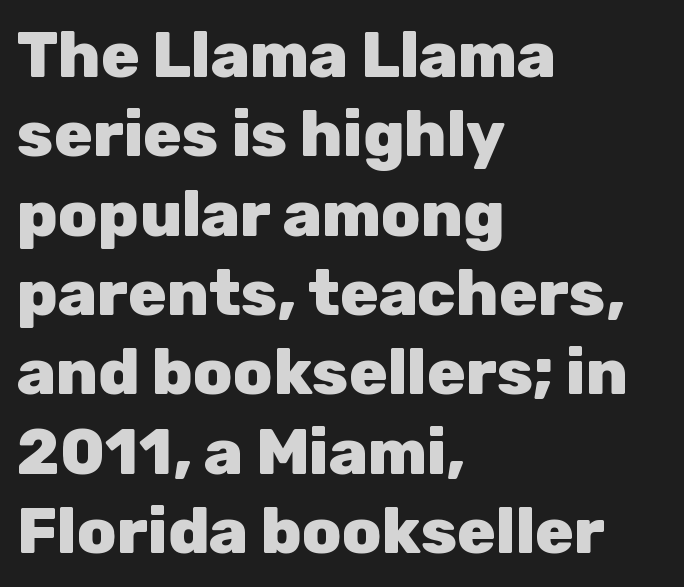
Q: Is the text bold? A: Yes.
Q: Is the text italic (slanted)? A: No, it is upright.
Q: Is the typeface a serif or a sans-serif typeface? A: Sans-serif.
Q: Is the text underlined? A: No.
Q: How is the paragraph aligned? A: Left-aligned.
Q: Is the spacing between letters normal or unusually wide? A: Normal.
Q: Width (condensed, normal, or wide)? A: Normal.
Q: Stroke contrast? A: Low.
Q: x-height? A: Medium.
Q: Monospaced? A: No.
